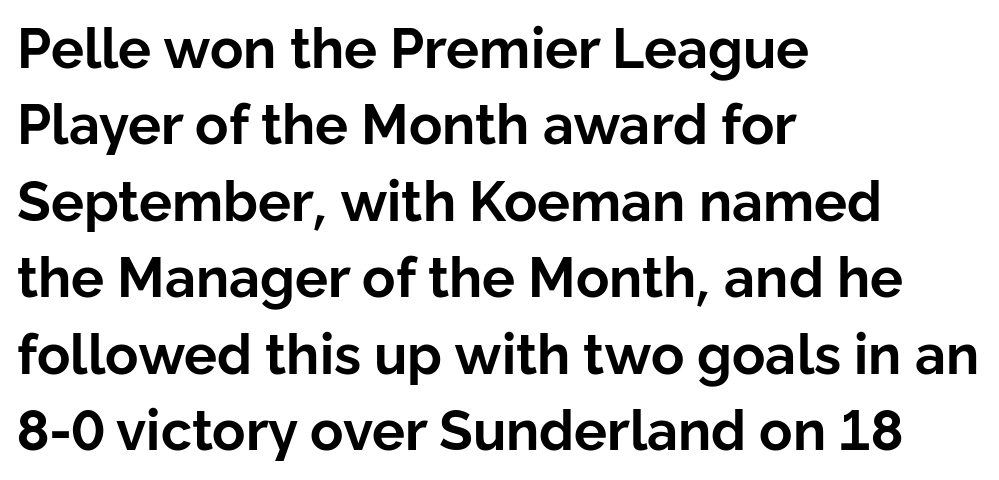
{"serif": "no", "italic": "no", "bold": "yes", "weight": "bold", "width": "normal", "stroke_contrast": "low", "x_height": "medium", "monospaced": "no", "underline": "no", "align": "left", "line_spacing": "normal", "line_spacing_ratio": 1.39, "letter_spacing": "normal", "letter_spacing_em": 0.0, "glyph_px": 55}
